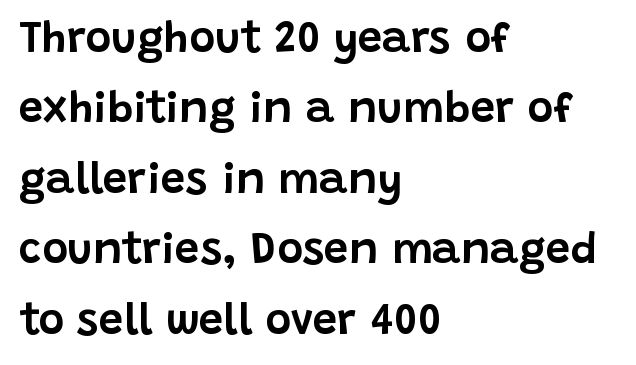
{"serif": "no", "italic": "no", "width": "normal", "stroke_contrast": "low", "x_height": "large", "monospaced": "no", "underline": "no", "align": "left", "line_spacing": "normal", "line_spacing_ratio": 1.6, "letter_spacing": "normal", "letter_spacing_em": 0.0, "glyph_px": 44}
